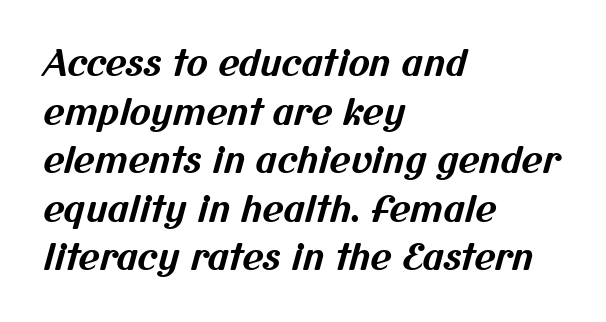
Q: Is the text bold? A: Yes.
Q: Is the typeface a serif or a sans-serif typeface? A: Sans-serif.
Q: Is the text underlined? A: No.
Q: How is the paragraph aligned? A: Left-aligned.
Q: Is the spacing between letters normal or unusually wide? A: Normal.
Q: Is the spacing between lines tight, normal or loose? A: Normal.
Q: Width (condensed, normal, or wide)? A: Normal.
Q: Stroke contrast? A: Medium.
Q: x-height? A: Medium.
Q: Monospaced? A: No.
